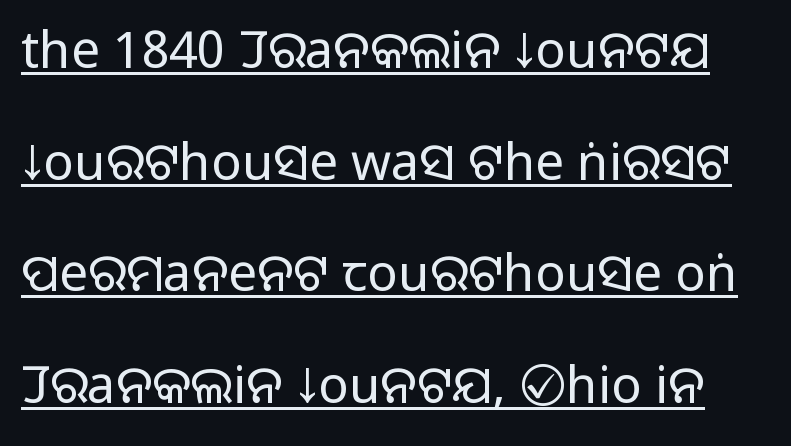
{"serif": "no", "italic": "no", "bold": "no", "weight": "regular", "width": "normal", "stroke_contrast": "low", "x_height": "large", "monospaced": "no", "underline": "yes", "line_spacing": "loose", "line_spacing_ratio": 2.19, "letter_spacing": "normal", "letter_spacing_em": 0.0, "glyph_px": 51}
